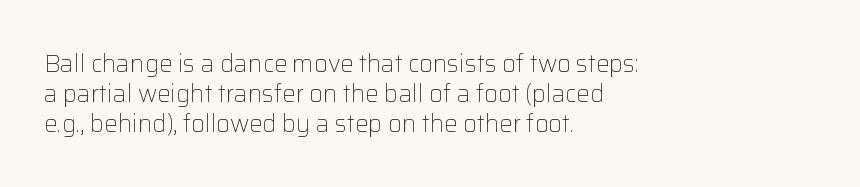
The image shows 24 px text type, upright; set left-aligned, line spacing 1.24x, normal letter spacing, not underlined.
